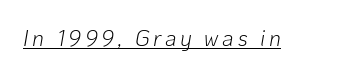
Is this a heavy cut? Hardly; it is regular or lighter. What decoration does the sample have? An underline. This sample uses an oblique cut, with every glyph tilted off the vertical.
